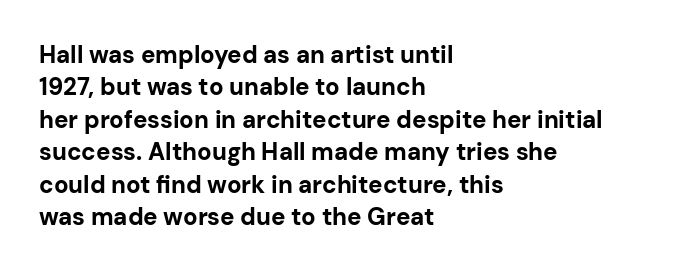
Q: Is the text bold? A: Yes.
Q: Is the text italic (slanted)? A: No, it is upright.
Q: Is the text underlined? A: No.
Q: How is the paragraph aligned? A: Left-aligned.
Q: Is the spacing between letters normal or unusually wide? A: Normal.
Q: Is the spacing between lines tight, normal or loose? A: Normal.
